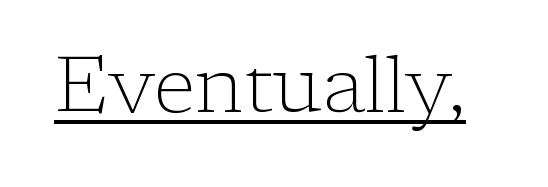
Q: Is the text bold? A: No.
Q: Is the text italic (slanted)? A: No, it is upright.
Q: Is the typeface a serif or a sans-serif typeface? A: Serif.
Q: Is the text underlined? A: Yes.
Q: Is the spacing between letters normal or unusually wide? A: Normal.
Q: Width (condensed, normal, or wide)? A: Normal.
Q: Stroke contrast? A: Low.
Q: x-height? A: Medium.
Q: Monospaced? A: No.
